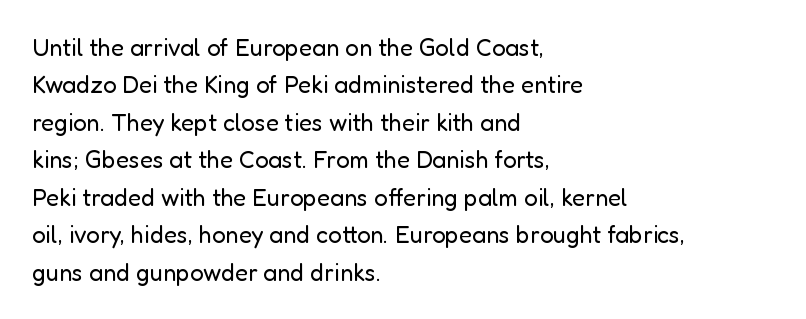
The image shows 24 px text type, upright; set left-aligned, normal line spacing (1.56x), normal letter spacing, not underlined.
